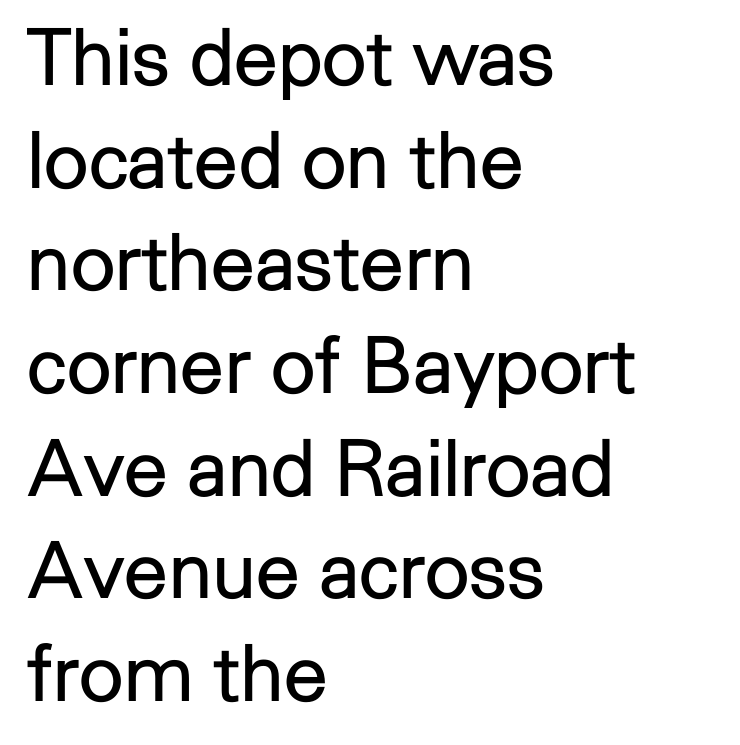
The image shows 79 px regular-weight sans-serif type, upright; set left-aligned, normal line spacing (1.3x), normal letter spacing, not underlined; low stroke contrast and a medium x-height.
